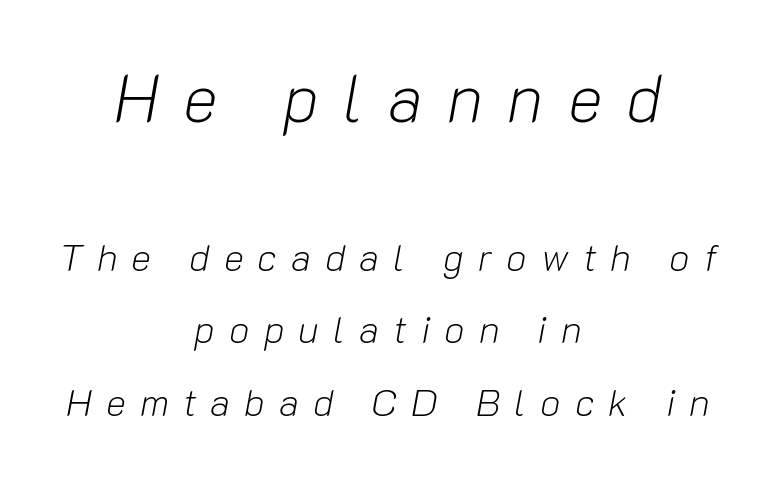
{"italic": "yes", "lean": "right", "slant_degrees": 10, "bold": "no", "weight": "light", "width": "normal", "stroke_contrast": "low", "x_height": "medium", "monospaced": "no", "underline": "no", "align": "center", "line_spacing": "loose", "line_spacing_ratio": 1.91, "letter_spacing": "wide", "letter_spacing_em": 0.37, "larger_block": "first", "size_ratio": 1.74, "glyph_px": 66}
